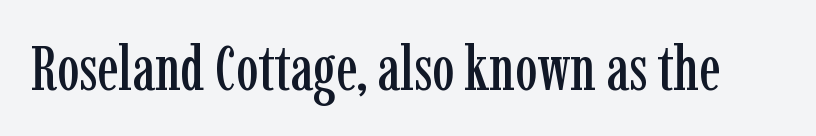
{"serif": "yes", "italic": "no", "width": "condensed", "stroke_contrast": "low", "x_height": "medium", "monospaced": "no", "underline": "no", "letter_spacing": "normal", "letter_spacing_em": 0.0, "glyph_px": 63}
